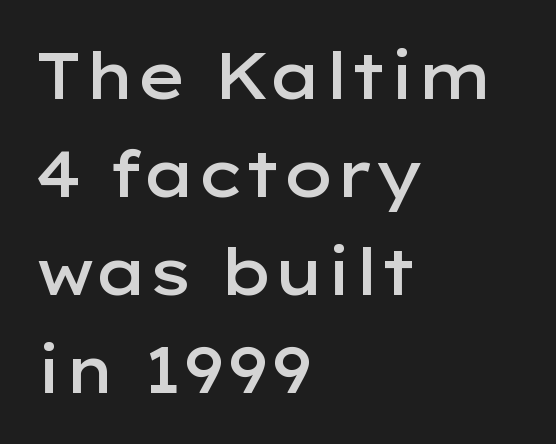
The image shows 64 px semibold, wide sans-serif type, upright; set left-aligned, normal line spacing (1.53x), normal letter spacing, not underlined; low stroke contrast and a medium x-height.
